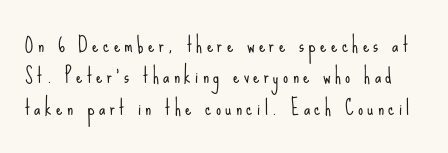
Q: Is the text bold? A: No.
Q: Is the text italic (slanted)? A: No, it is upright.
Q: Is the text underlined? A: No.
Q: Is the spacing between letters normal or unusually wide? A: Unusually wide.
Q: Is the spacing between lines tight, normal or loose? A: Normal.
